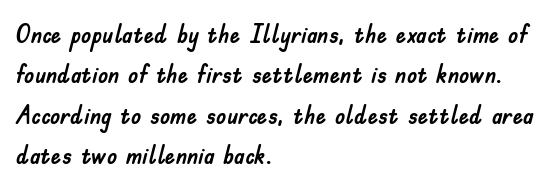
{"underline": "no", "align": "left", "line_spacing": "normal", "line_spacing_ratio": 1.55, "letter_spacing": "normal", "letter_spacing_em": 0.0, "glyph_px": 26}
